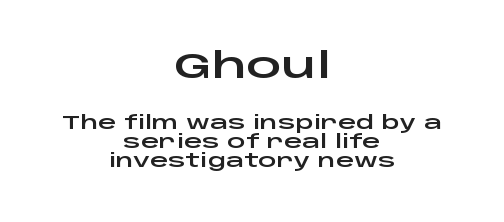
Q: Is the text italic (slanted)? A: No, it is upright.
Q: Is the typeface a serif or a sans-serif typeface? A: Sans-serif.
Q: Is the text underlined? A: No.
Q: How is the paragraph aligned? A: Centered.
Q: Is the spacing between letters normal or unusually wide? A: Normal.
Q: Is the spacing between lines tight, normal or loose? A: Tight.
Q: Which block of text is set in a larger size, the first (top) or the second (bottom)? A: The first (top) one.
Q: Width (condensed, normal, or wide)? A: Wide.
Q: Stroke contrast? A: Low.
Q: x-height? A: Large.
Q: Monospaced? A: No.
